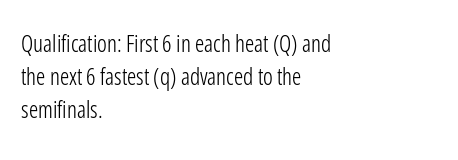
Does extra space separate the letters? No, they use regular spacing. The rendering anchors every line to the left-hand side. The axis of the letterforms is exactly vertical. These lines sit exactly where default settings would place them. Ink coverage per letter is moderate at most. Bare-footed words on every line.
